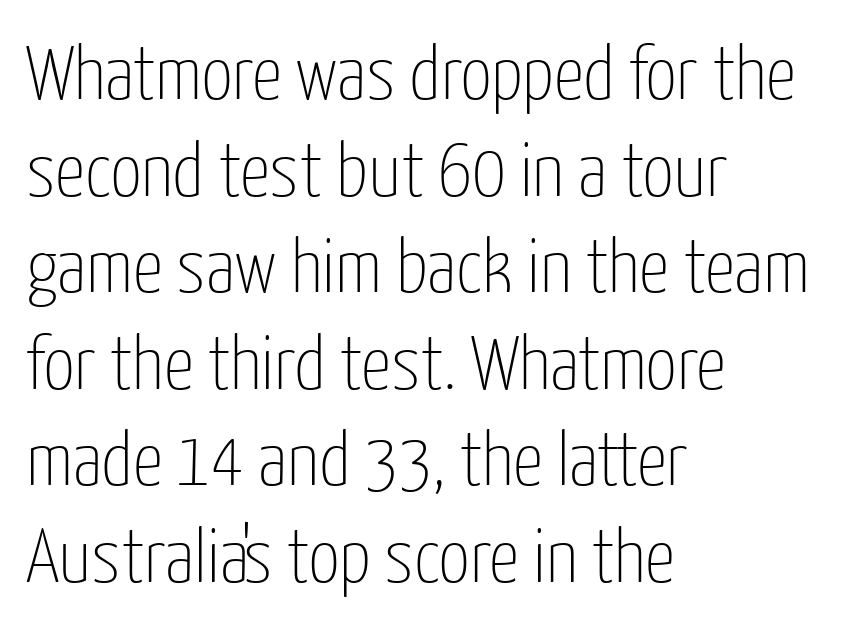
The image shows 76 px thin, condensed sans-serif type, upright; set left-aligned, normal line spacing (1.27x), normal letter spacing, not underlined; low stroke contrast and a medium x-height.
